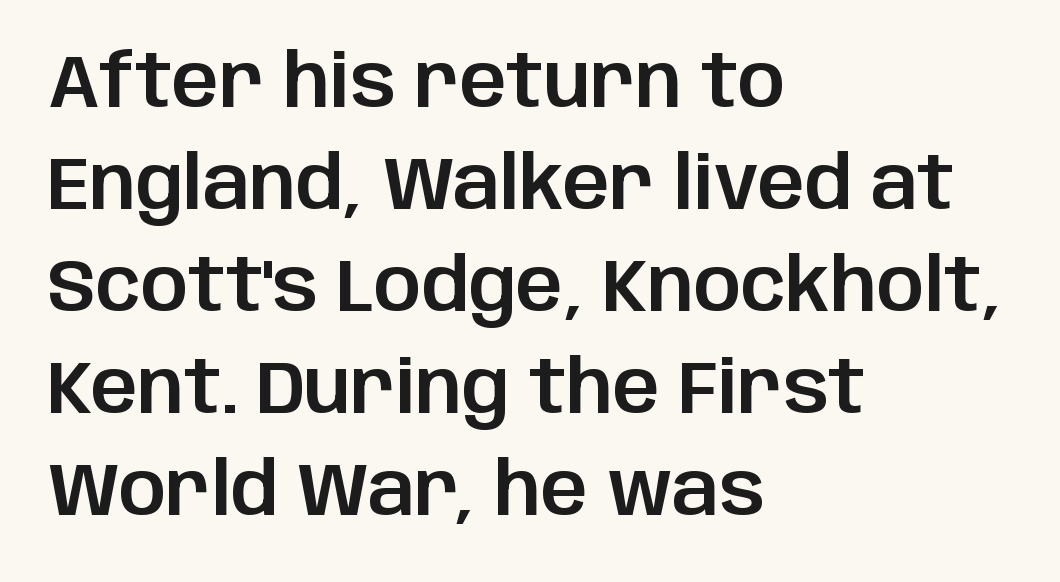
The image shows 74 px sans-serif type, upright; set left-aligned, normal line spacing (1.38x), normal letter spacing, not underlined; low stroke contrast and a large x-height.
